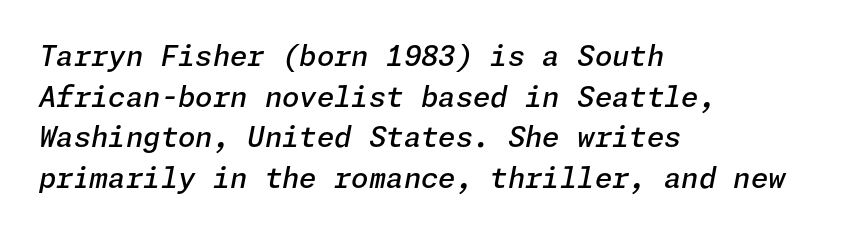
Type without underlining. Yep, that's italic — everything's leaning. Regarding leading, the lines here are spaced in the standard way. The gaps between neighbouring characters are ordinary and unremarkable. Every row of glyphs begins at an identical x-position on the left. Typographic density is moderately raised because the face is semibold.
